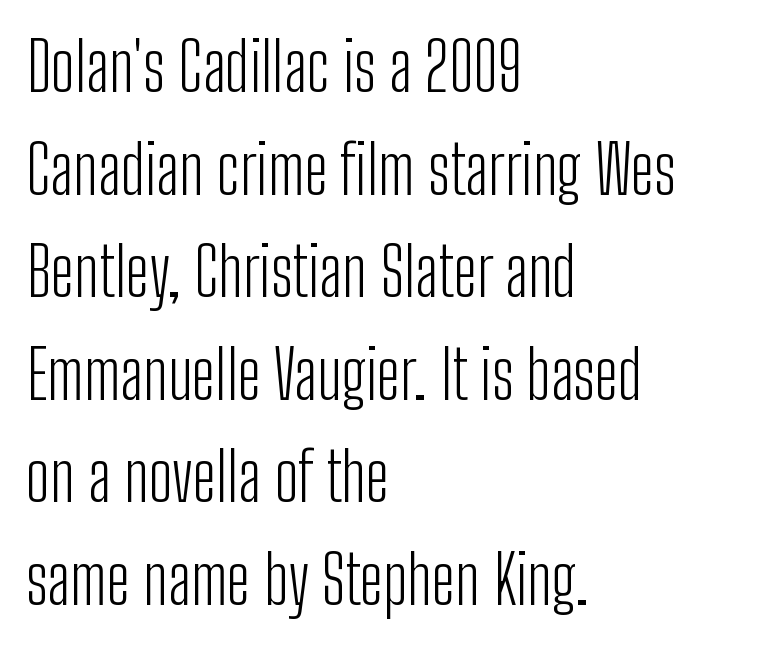
The image shows 67 px light, condensed sans-serif type, upright; set left-aligned, normal line spacing (1.53x), normal letter spacing, not underlined; low stroke contrast and a medium x-height.
